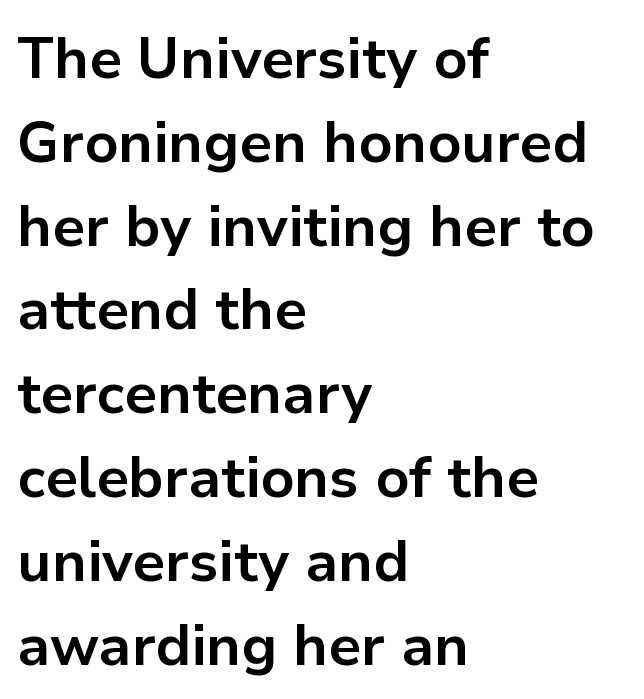
{"serif": "no", "italic": "no", "bold": "yes", "weight": "bold", "width": "normal", "stroke_contrast": "low", "x_height": "medium", "monospaced": "no", "underline": "no", "align": "left", "line_spacing": "normal", "line_spacing_ratio": 1.47, "letter_spacing": "normal", "letter_spacing_em": 0.0, "glyph_px": 57}
